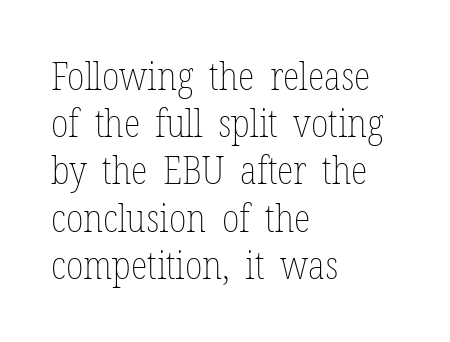
{"italic": "no", "bold": "no", "weight": "thin", "width": "condensed", "stroke_contrast": "low", "x_height": "medium", "monospaced": "no", "underline": "no", "align": "left", "line_spacing_ratio": 1.21, "letter_spacing": "normal", "letter_spacing_em": 0.0, "glyph_px": 39}
